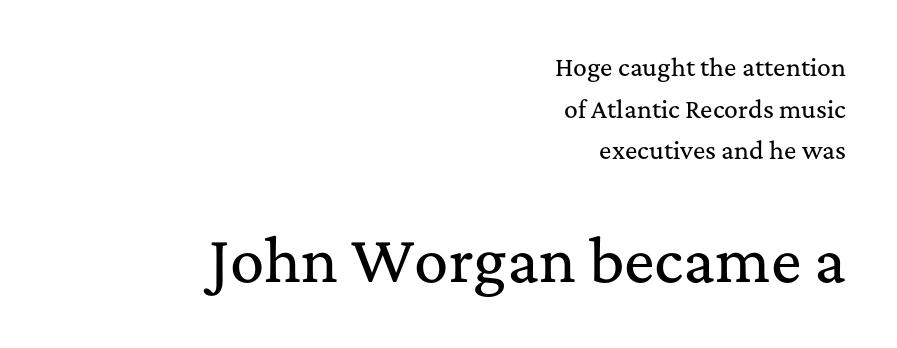
The image shows 57 px serif type, upright; set right-aligned, line spacing 1.81x, normal letter spacing, not underlined; the second (bottom) block is 2.48x larger; medium stroke contrast and a medium x-height.
